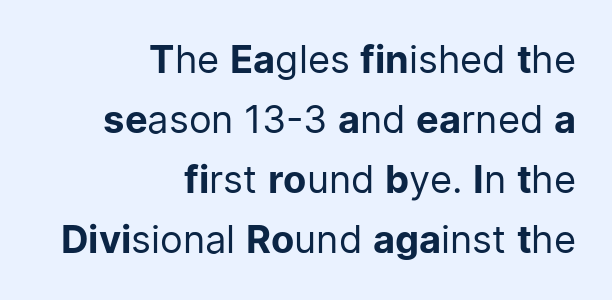
Q: Is the text bold? A: No.
Q: Is the text italic (slanted)? A: No, it is upright.
Q: Is the typeface a serif or a sans-serif typeface? A: Sans-serif.
Q: Is the text underlined? A: No.
Q: How is the paragraph aligned? A: Right-aligned.
Q: Is the spacing between letters normal or unusually wide? A: Normal.
Q: Is the spacing between lines tight, normal or loose? A: Normal.
Q: Width (condensed, normal, or wide)? A: Normal.
Q: Stroke contrast? A: Low.
Q: x-height? A: Medium.
Q: Monospaced? A: No.
